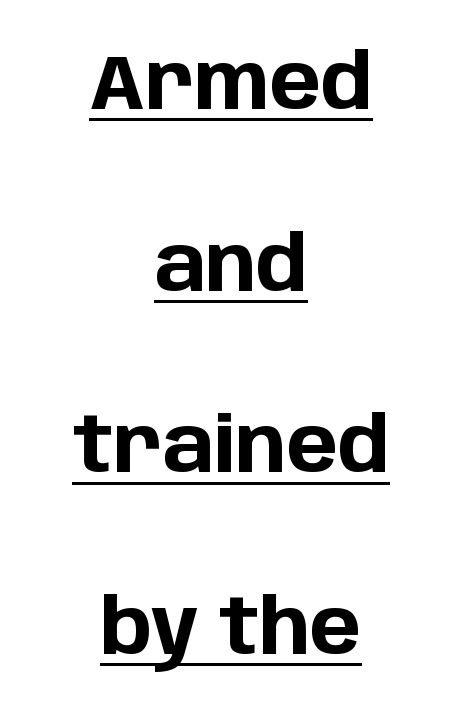
Q: Is the text bold? A: Yes.
Q: Is the text italic (slanted)? A: No, it is upright.
Q: Is the typeface a serif or a sans-serif typeface? A: Sans-serif.
Q: Is the text underlined? A: Yes.
Q: How is the paragraph aligned? A: Centered.
Q: Is the spacing between letters normal or unusually wide? A: Normal.
Q: Is the spacing between lines tight, normal or loose? A: Loose.
Q: Width (condensed, normal, or wide)? A: Normal.
Q: Stroke contrast? A: Low.
Q: x-height? A: Large.
Q: Monospaced? A: No.
